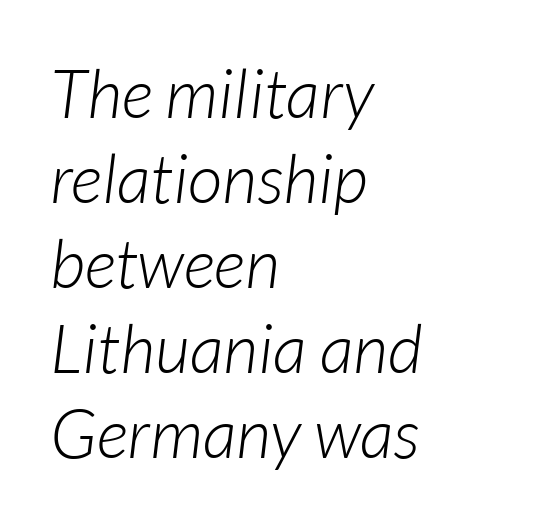
The image shows 68 px light type, italic (leaning right); set left-aligned, normal line spacing (1.25x), normal letter spacing, not underlined; low stroke contrast and a medium x-height.
